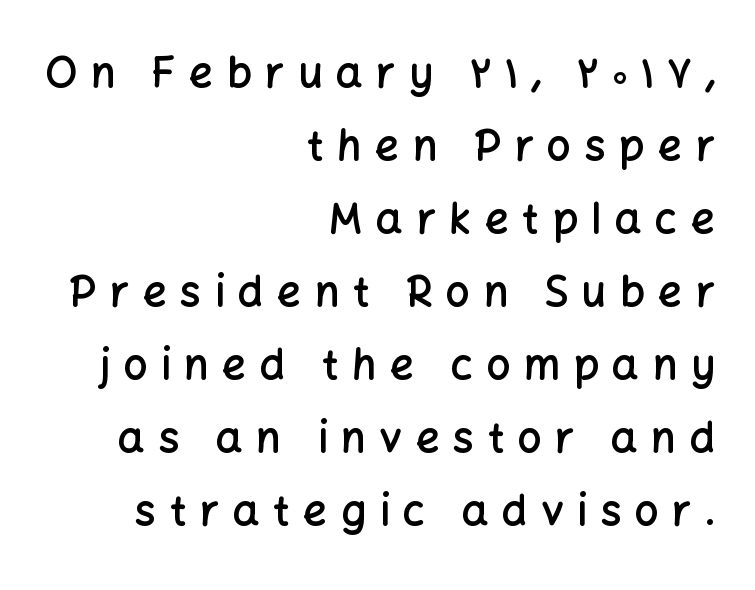
Right-aligned paragraph, ragged on the left. In terms of posture, this sample is upright. The passage shown is typed in a proportional face where columns would drift. Just letters on the line, the space beneath them empty. The face used here is a sans, in the tradition of grotesques and geometrics. I'd describe the lettering as semibold — firm but not a full bold.
